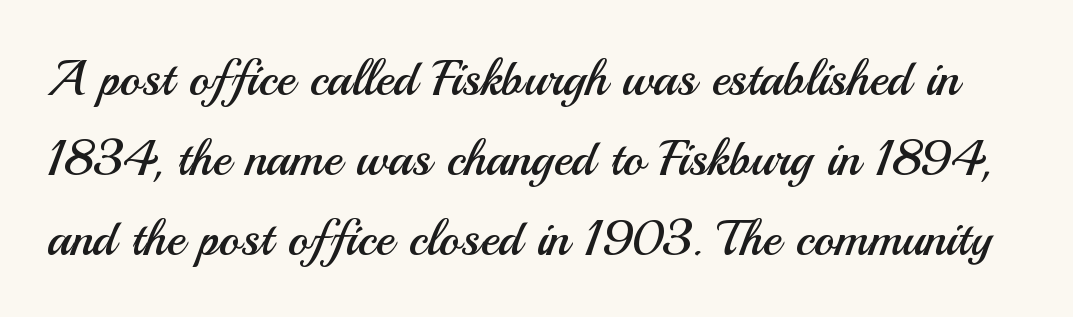
Is the type heavy? It reads as light-to-regular instead. The letters advance in unequal steps, a hallmark of proportional type. The type is set solid horizontally, with unmodified tracking. Bare-footed words on every line.
